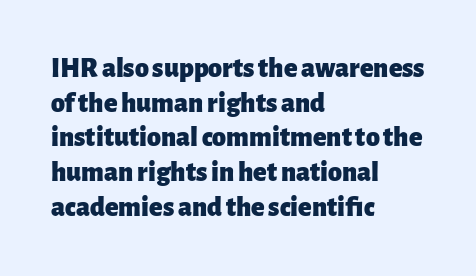
Q: Is the text bold? A: Yes.
Q: Is the text italic (slanted)? A: No, it is upright.
Q: Is the typeface a serif or a sans-serif typeface? A: Sans-serif.
Q: Is the text underlined? A: No.
Q: How is the paragraph aligned? A: Left-aligned.
Q: Is the spacing between letters normal or unusually wide? A: Normal.
Q: Width (condensed, normal, or wide)? A: Normal.
Q: Stroke contrast? A: Low.
Q: x-height? A: Medium.
Q: Monospaced? A: No.
